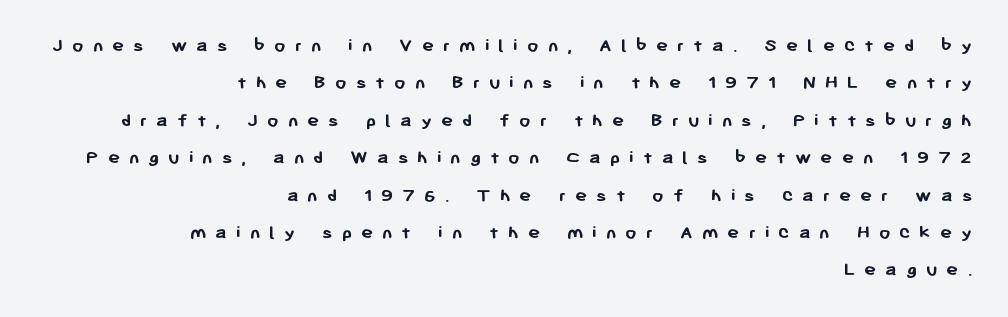
{"italic": "no", "bold": "yes", "underline": "no", "align": "right", "line_spacing_ratio": 1.87, "letter_spacing": "wide", "letter_spacing_em": 0.45, "glyph_px": 20}
